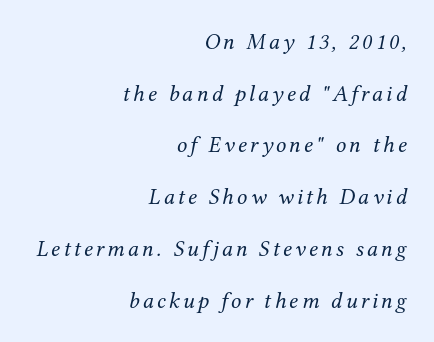
This sample uses an oblique cut, with every glyph tilted off the vertical. A flush-right, rag-left setting is used for this passage. The passage shown stacks its lines with a broad gap. The zone under the glyphs is completely vacant. The strokes carry an ordinary text weight at most.
